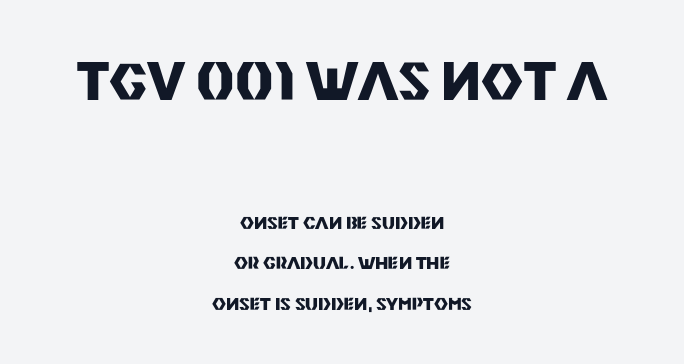
{"serif": "no", "italic": "no", "bold": "yes", "weight": "heavy", "width": "normal", "stroke_contrast": "medium", "x_height": "large", "monospaced": "no", "underline": "no", "align": "center", "line_spacing": "loose", "line_spacing_ratio": 2.39, "letter_spacing": "normal", "letter_spacing_em": 0.0, "larger_block": "first", "size_ratio": 3.0, "glyph_px": 51}
